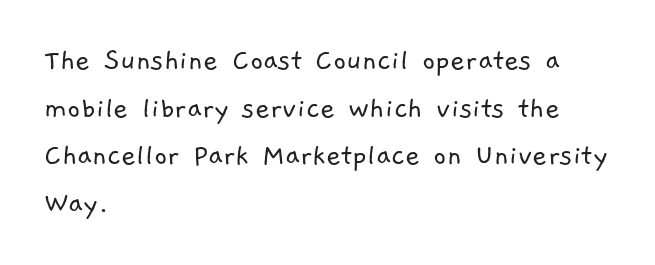
Nope, no serifs anywhere on these letters. No letter is thick-stroked: the sample isn't bold. In terms of leading, this rendering sits right in the middle. There is no visible air inserted between adjacent glyphs. Note the varied advance widths — an 'i' is clearly narrower than an 'm'. Descender tails drop into unmarked territory.
